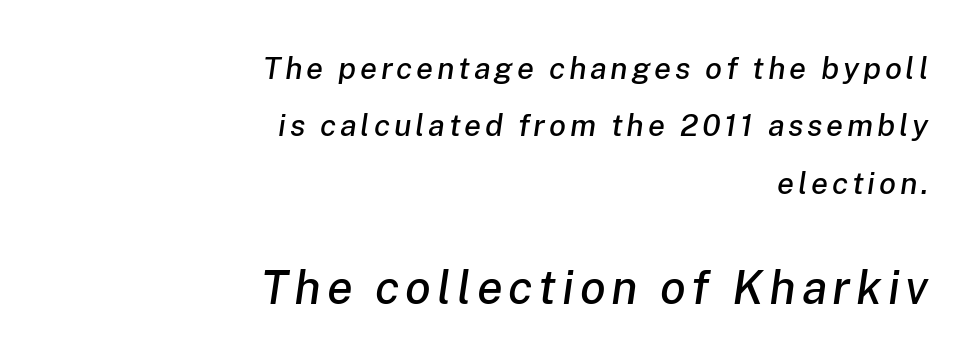
In terms of posture, this sample is oblique. You could not count columns in this text — the font is proportionally spaced. Does the copy run flush right? Yes — the right margin is perfectly even. Which of the two is more prominent by size? The second, at the bottom.
